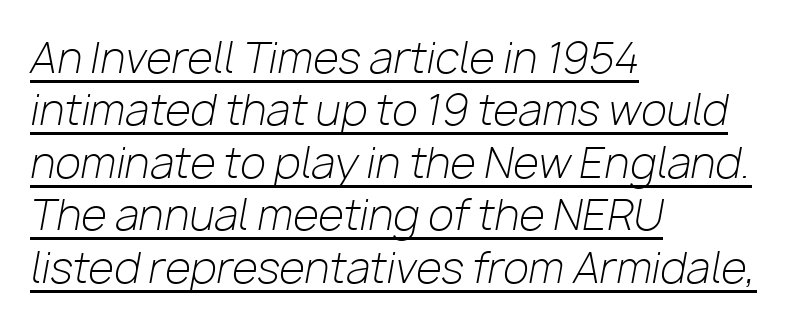
Q: Is the text bold? A: No.
Q: Is the text italic (slanted)? A: Yes, it leans right by about 10 degrees.
Q: Is the text underlined? A: Yes.
Q: How is the paragraph aligned? A: Left-aligned.
Q: Is the spacing between letters normal or unusually wide? A: Normal.
Q: Is the spacing between lines tight, normal or loose? A: Normal.
Q: Width (condensed, normal, or wide)? A: Normal.
Q: Stroke contrast? A: Low.
Q: x-height? A: Medium.
Q: Monospaced? A: No.
